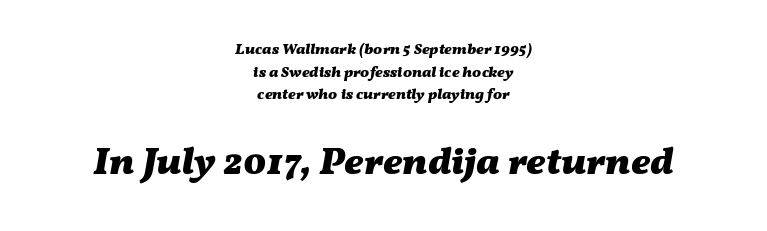
The image shows 38 px heavy, wide type, italic (leaning right); set centered, normal line spacing (1.51x), normal letter spacing, not underlined; the second (bottom) block is 2.53x larger; medium stroke contrast and a medium x-height.
